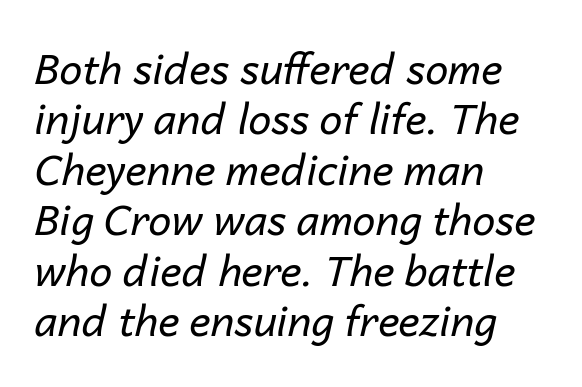
Q: Is the text bold? A: No.
Q: Is the text italic (slanted)? A: Yes, it leans right by about 14 degrees.
Q: Is the text underlined? A: No.
Q: How is the paragraph aligned? A: Left-aligned.
Q: Is the spacing between letters normal or unusually wide? A: Normal.
Q: Width (condensed, normal, or wide)? A: Normal.
Q: Stroke contrast? A: Low.
Q: x-height? A: Medium.
Q: Monospaced? A: No.
